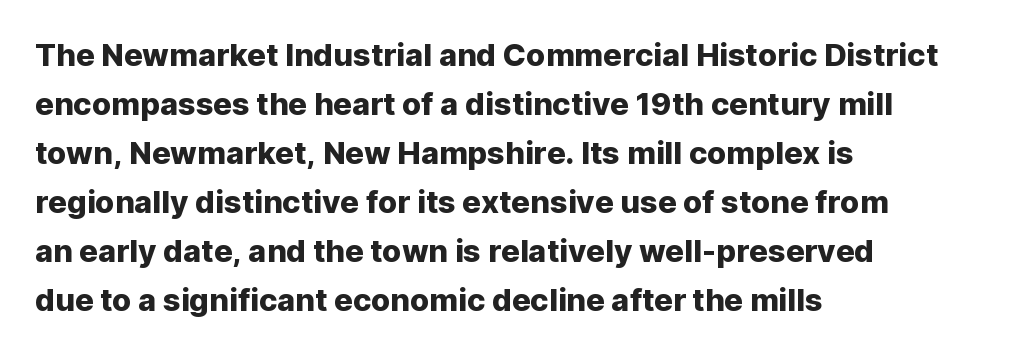
{"serif": "no", "italic": "no", "width": "normal", "stroke_contrast": "low", "x_height": "medium", "monospaced": "no", "underline": "no", "align": "left", "line_spacing": "normal", "line_spacing_ratio": 1.58, "letter_spacing": "normal", "letter_spacing_em": 0.0, "glyph_px": 31}
